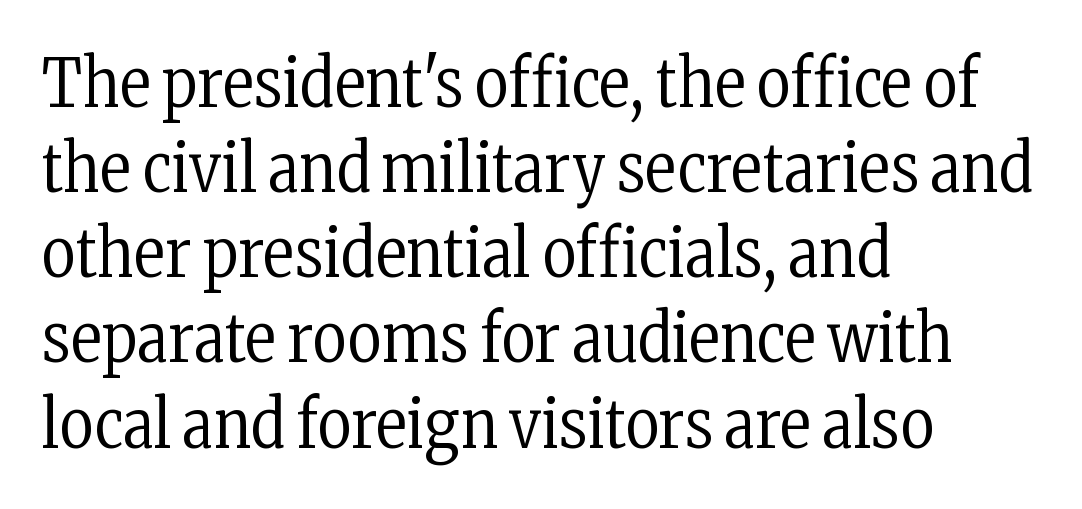
The image shows 66 px regular-weight, condensed serif type, upright; set left-aligned, normal line spacing (1.29x), normal letter spacing, not underlined; low stroke contrast and a medium x-height.
